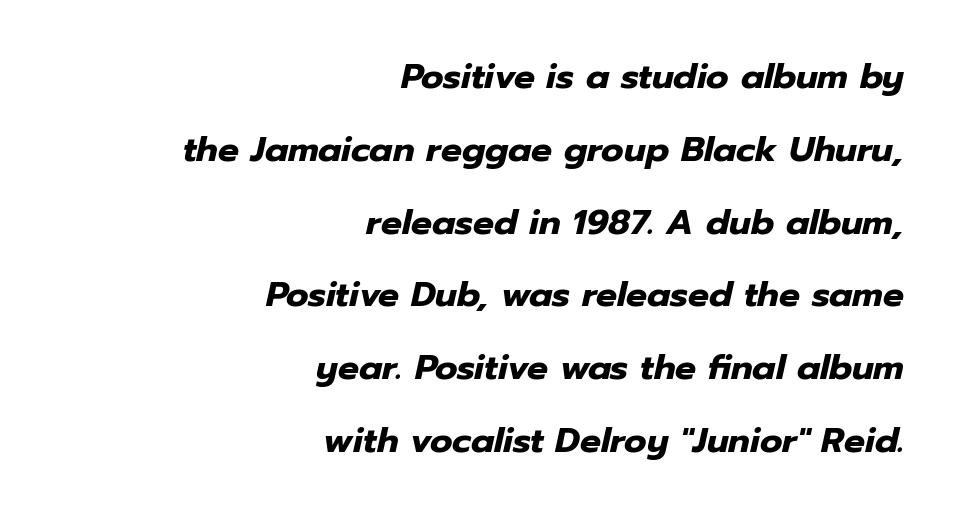
{"italic": "yes", "lean": "right", "slant_degrees": 12, "bold": "yes", "weight": "heavy", "width": "normal", "stroke_contrast": "low", "x_height": "medium", "monospaced": "no", "underline": "no", "align": "right", "line_spacing": "loose", "line_spacing_ratio": 2.08, "letter_spacing": "normal", "letter_spacing_em": 0.0, "glyph_px": 35}
